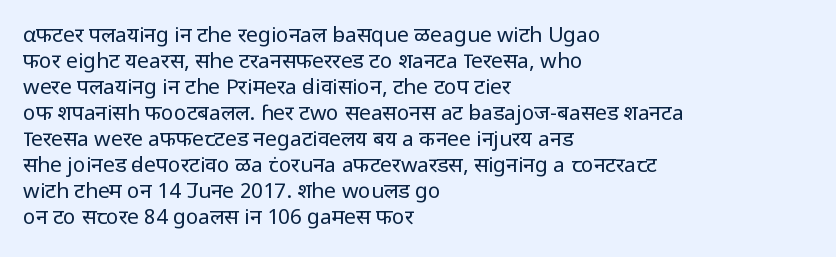
{"italic": "no", "bold": "no", "underline": "no", "align": "left", "line_spacing_ratio": 1.24, "letter_spacing": "normal", "letter_spacing_em": 0.0, "glyph_px": 21}
